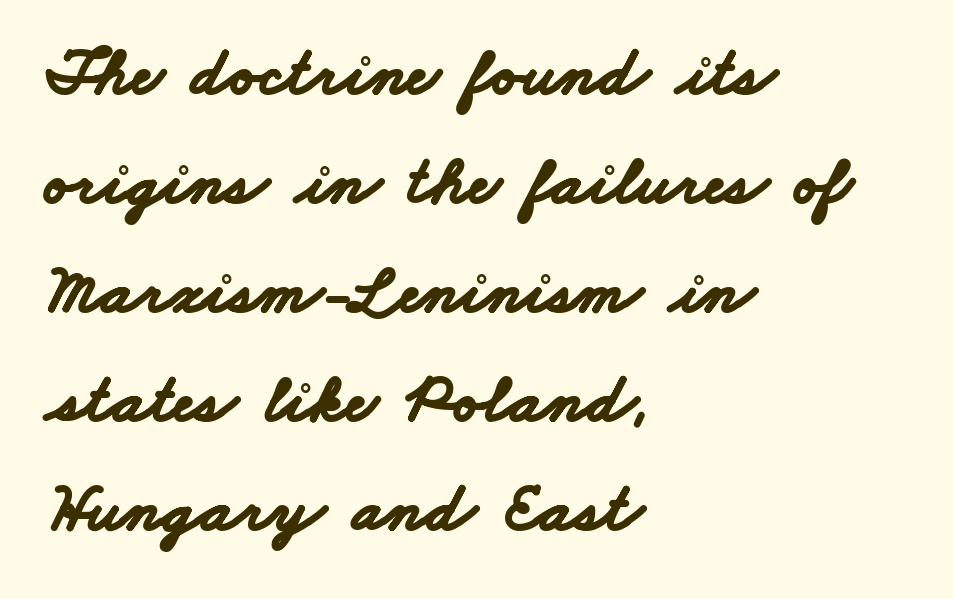
Q: Is the text bold? A: Yes.
Q: Is the typeface a serif or a sans-serif typeface? A: Sans-serif.
Q: Is the text underlined? A: No.
Q: How is the paragraph aligned? A: Left-aligned.
Q: Is the spacing between letters normal or unusually wide? A: Normal.
Q: Is the spacing between lines tight, normal or loose? A: Normal.
Q: Width (condensed, normal, or wide)? A: Wide.
Q: Stroke contrast? A: Low.
Q: x-height? A: Small.
Q: Monospaced? A: No.
